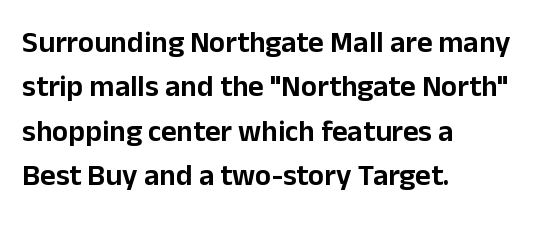
Each letter's strokes conclude bluntly, with no projecting serifs. The letters sit at their default tracking, neither squeezed nor spread. The paragraph shown leans on its left margin. Quick note: underline off.
